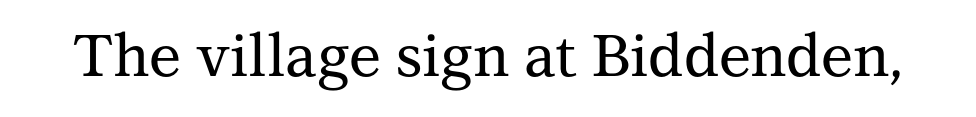
{"serif": "yes", "italic": "no", "width": "normal", "stroke_contrast": "medium", "x_height": "medium", "monospaced": "no", "underline": "no", "letter_spacing": "normal", "letter_spacing_em": 0.0, "glyph_px": 58}
